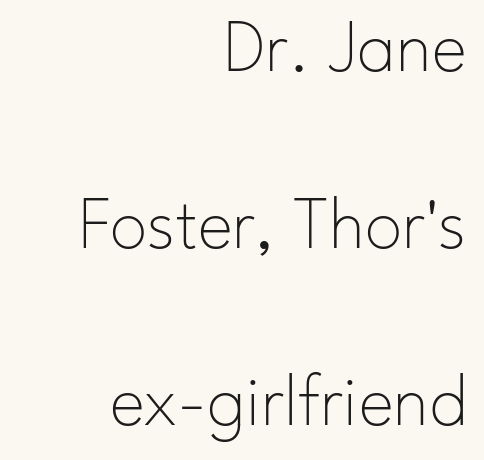
The image shows 75 px thin sans-serif type, upright; set right-aligned, loose line spacing (2.36x), normal letter spacing, not underlined; low stroke contrast and a small x-height.
